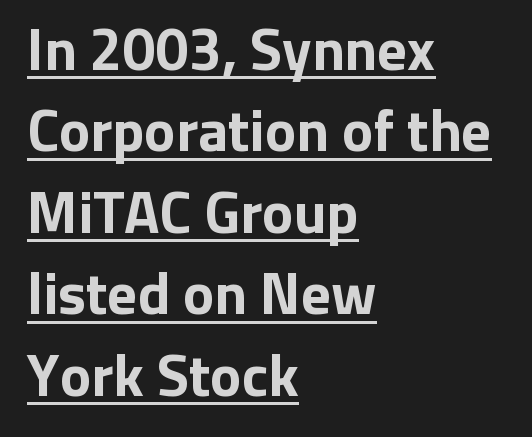
The image shows 59 px bold sans-serif type, upright; set left-aligned, normal line spacing (1.38x), normal letter spacing, underlined; low stroke contrast and a medium x-height.
